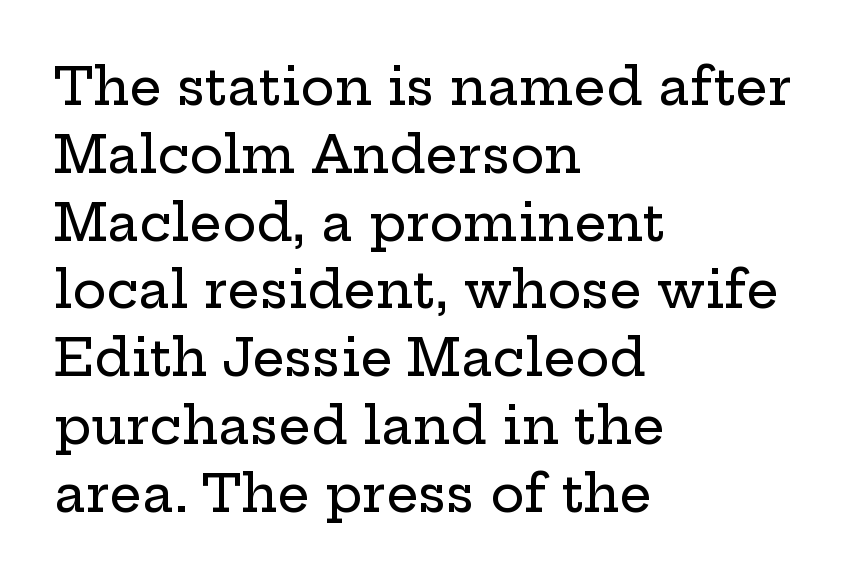
Q: Is the text italic (slanted)? A: No, it is upright.
Q: Is the typeface a serif or a sans-serif typeface? A: Serif.
Q: Is the text underlined? A: No.
Q: How is the paragraph aligned? A: Left-aligned.
Q: Is the spacing between letters normal or unusually wide? A: Normal.
Q: Is the spacing between lines tight, normal or loose? A: Normal.
Q: Width (condensed, normal, or wide)? A: Wide.
Q: Stroke contrast? A: Low.
Q: x-height? A: Medium.
Q: Monospaced? A: No.
